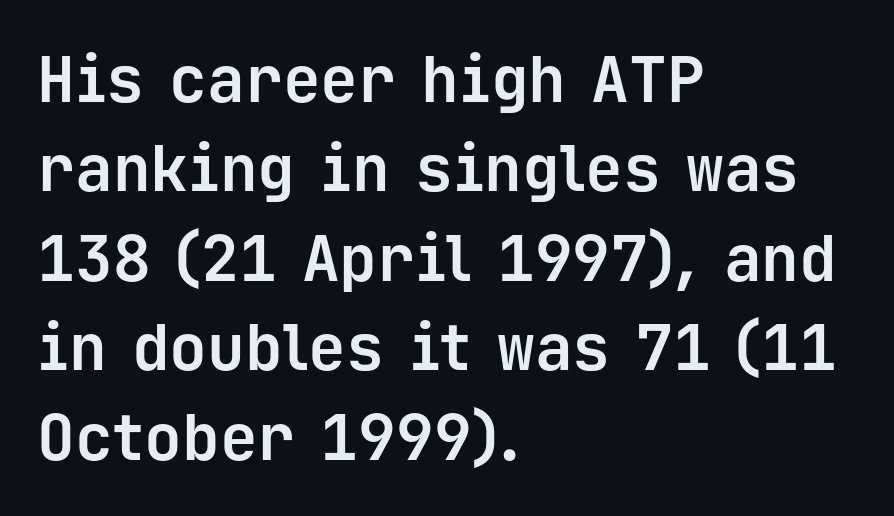
Q: Is the text bold? A: Yes.
Q: Is the text italic (slanted)? A: No, it is upright.
Q: Is the typeface a serif or a sans-serif typeface? A: Sans-serif.
Q: Is the text underlined? A: No.
Q: How is the paragraph aligned? A: Left-aligned.
Q: Is the spacing between letters normal or unusually wide? A: Normal.
Q: Is the spacing between lines tight, normal or loose? A: Normal.
Q: Width (condensed, normal, or wide)? A: Normal.
Q: Stroke contrast? A: Low.
Q: x-height? A: Medium.
Q: Monospaced? A: Yes.
